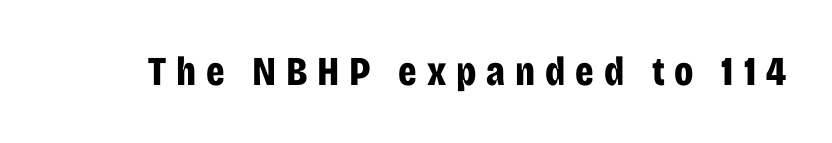
The image shows 41 px bold, condensed sans-serif type, upright; set unusually wide letter spacing (+0.24 em), not underlined; low stroke contrast and a large x-height.
